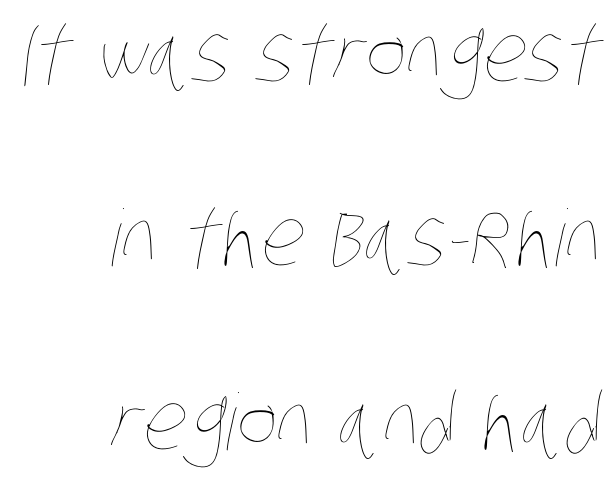
{"bold": "no", "weight": "thin", "width": "condensed", "stroke_contrast": "low", "x_height": "large", "monospaced": "no", "underline": "no", "align": "right", "line_spacing": "loose", "line_spacing_ratio": 2.36, "letter_spacing": "normal", "letter_spacing_em": 0.0, "glyph_px": 78}
